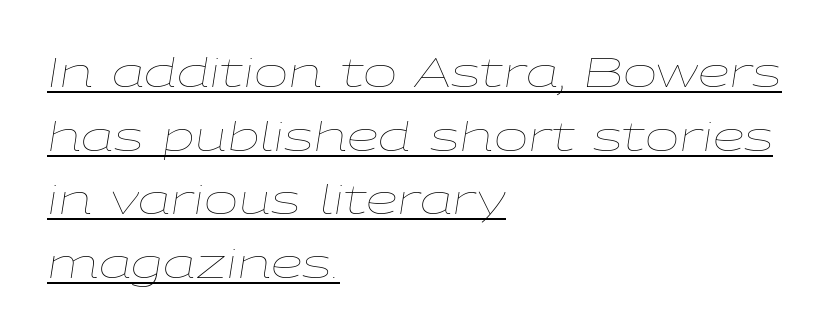
The image shows 41 px thin, wide type, italic (leaning right); set left-aligned, normal line spacing (1.55x), normal letter spacing, underlined; low stroke contrast and a medium x-height.
